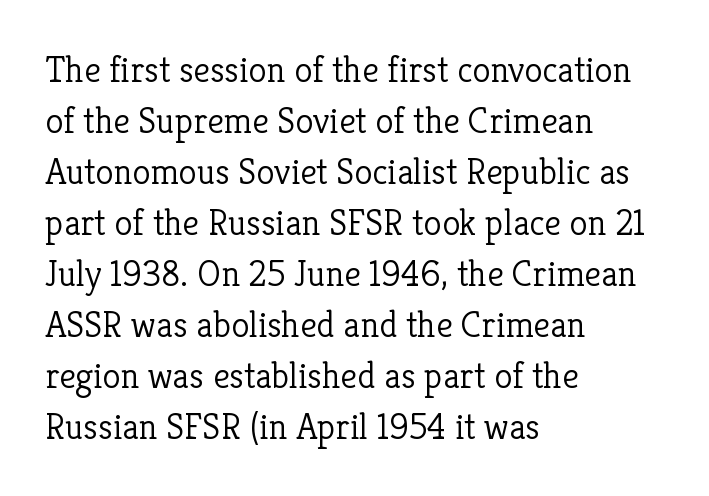
{"serif": "yes", "italic": "no", "bold": "no", "weight": "light", "width": "normal", "stroke_contrast": "low", "x_height": "medium", "monospaced": "no", "underline": "no", "align": "left", "line_spacing": "normal", "line_spacing_ratio": 1.38, "letter_spacing": "normal", "letter_spacing_em": 0.0, "glyph_px": 37}
